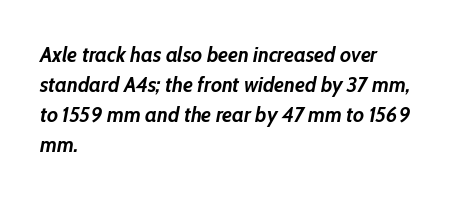
{"italic": "yes", "lean": "right", "slant_degrees": 10, "bold": "yes", "underline": "no", "align": "left", "line_spacing": "normal", "line_spacing_ratio": 1.37, "letter_spacing": "normal", "letter_spacing_em": 0.0, "glyph_px": 22}
